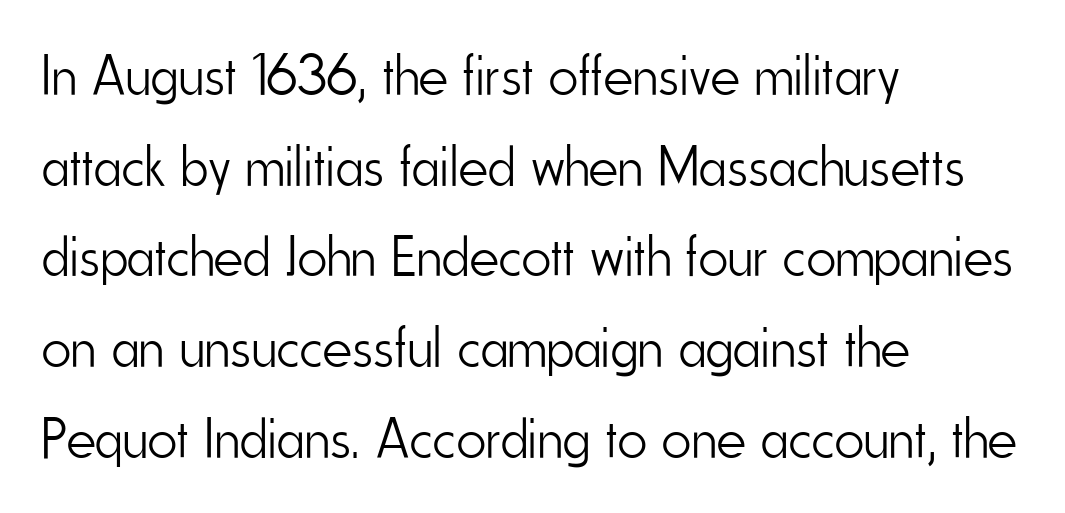
{"serif": "no", "italic": "no", "bold": "no", "weight": "light", "width": "condensed", "stroke_contrast": "low", "x_height": "small", "monospaced": "no", "underline": "no", "align": "left", "line_spacing": "normal", "line_spacing_ratio": 1.59, "letter_spacing": "normal", "letter_spacing_em": 0.0, "glyph_px": 57}
